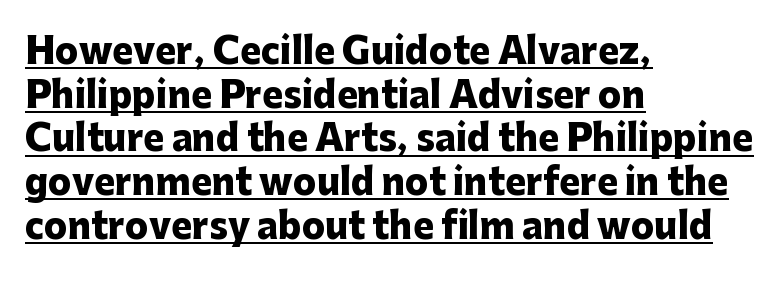
Its strokes are broad and dark, the hallmark of bold type. Are there feet on the stems? There aren't — it's a sans. No extra tracking has been applied to these lines. The face used here appears with an underline applied. Notice how the stems are strictly vertical — no italics here. Reading down the column, the eye jumps a familiar distance to each next line.
